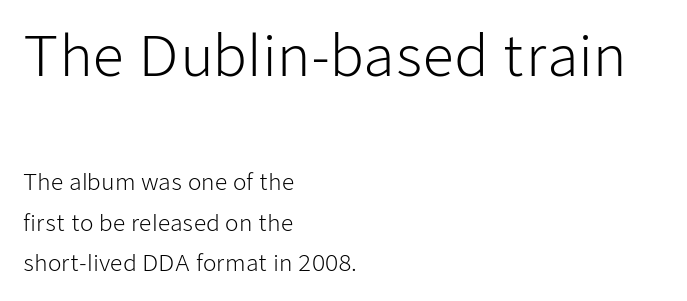
Q: Is the text bold? A: No.
Q: Is the text italic (slanted)? A: No, it is upright.
Q: Is the typeface a serif or a sans-serif typeface? A: Sans-serif.
Q: Is the text underlined? A: No.
Q: How is the paragraph aligned? A: Left-aligned.
Q: Is the spacing between letters normal or unusually wide? A: Normal.
Q: Which block of text is set in a larger size, the first (top) or the second (bottom)? A: The first (top) one.
Q: Width (condensed, normal, or wide)? A: Normal.
Q: Stroke contrast? A: Low.
Q: x-height? A: Medium.
Q: Monospaced? A: No.
